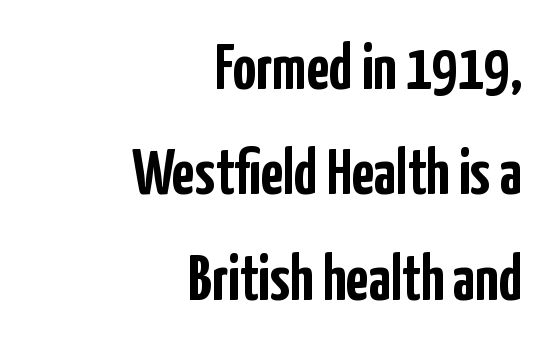
Q: Is the text bold? A: Yes.
Q: Is the text italic (slanted)? A: No, it is upright.
Q: Is the typeface a serif or a sans-serif typeface? A: Sans-serif.
Q: Is the text underlined? A: No.
Q: How is the paragraph aligned? A: Right-aligned.
Q: Is the spacing between letters normal or unusually wide? A: Normal.
Q: Is the spacing between lines tight, normal or loose? A: Normal.
Q: Width (condensed, normal, or wide)? A: Condensed.
Q: Stroke contrast? A: Low.
Q: x-height? A: Medium.
Q: Monospaced? A: No.
